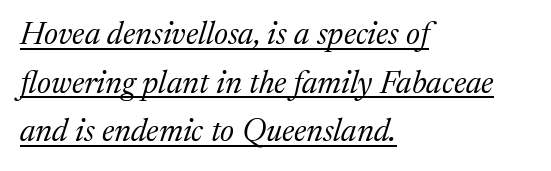
On a weight scale, this lands at 450 or below. Descenders here cross a horizontal rule under the line. The face used here is proportionally spaced, like ordinary book or web type. When letters slant like this, we call the style italic. A typesetter would call this zero additional tracking.
